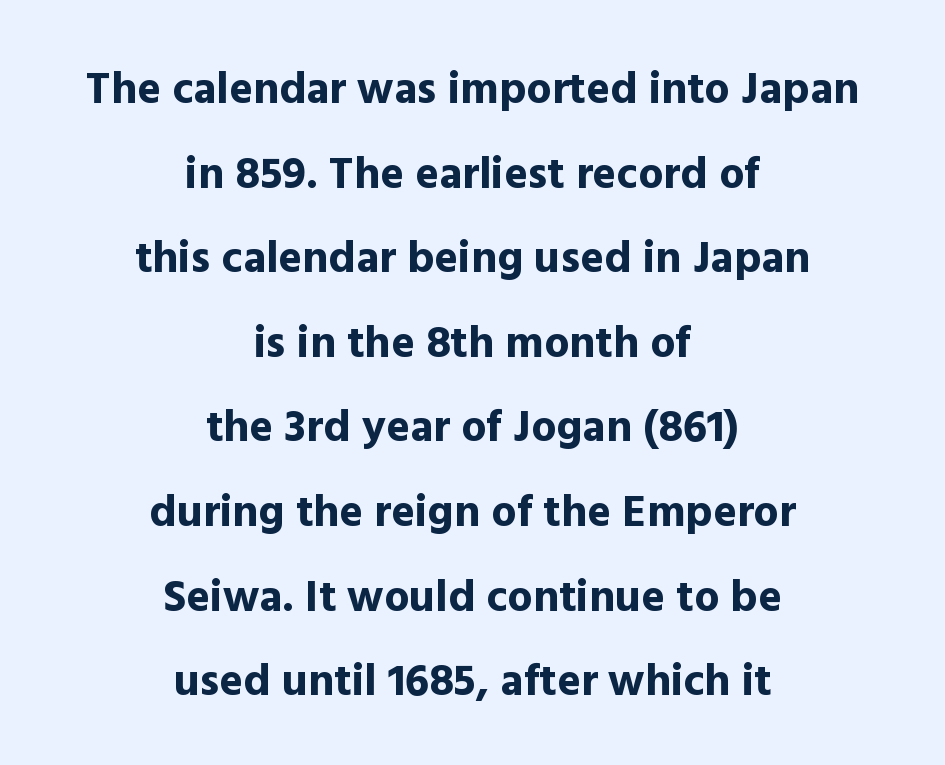
{"serif": "no", "italic": "no", "bold": "yes", "weight": "bold", "width": "normal", "x_height": "medium", "monospaced": "no", "underline": "no", "align": "center", "line_spacing_ratio": 1.88, "letter_spacing": "normal", "letter_spacing_em": 0.0, "glyph_px": 45}
